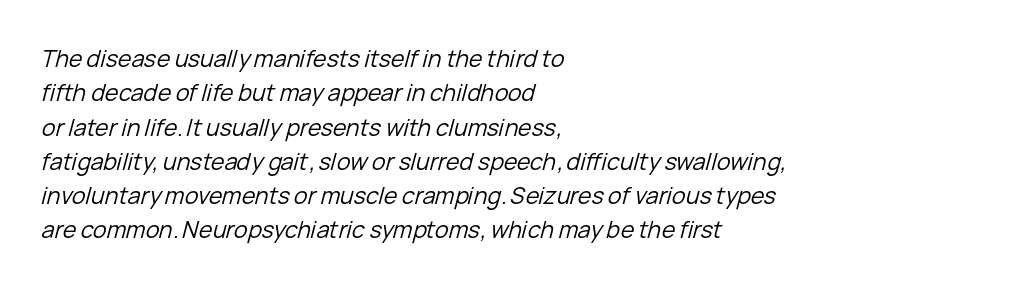
Q: Is the text bold? A: No.
Q: Is the text italic (slanted)? A: Yes, it leans right by about 15 degrees.
Q: Is the text underlined? A: No.
Q: How is the paragraph aligned? A: Left-aligned.
Q: Is the spacing between letters normal or unusually wide? A: Normal.
Q: Is the spacing between lines tight, normal or loose? A: Normal.
